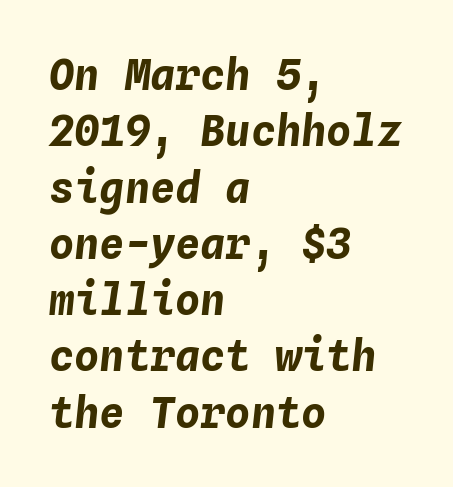
{"italic": "yes", "lean": "right", "slant_degrees": 4, "bold": "yes", "weight": "bold", "width": "normal", "stroke_contrast": "low", "x_height": "medium", "monospaced": "yes", "underline": "no", "align": "left", "line_spacing": "normal", "line_spacing_ratio": 1.34, "letter_spacing": "normal", "letter_spacing_em": 0.0, "glyph_px": 42}
